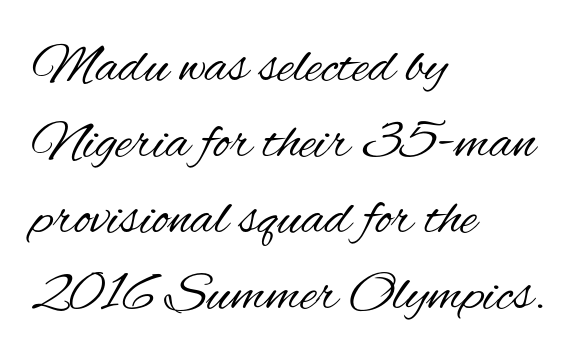
The image shows 56 px regular-weight, condensed sans-serif type; set left-aligned, normal line spacing (1.36x), normal letter spacing, not underlined; medium stroke contrast and a small x-height.
